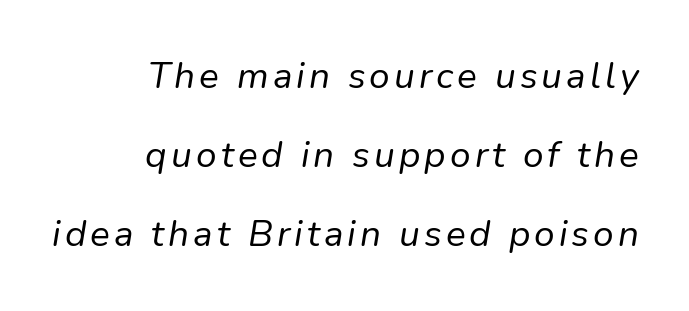
The image shows 37 px regular-weight type, italic (leaning right); set right-aligned, loose line spacing (2.14x), not underlined; low stroke contrast and a medium x-height.
